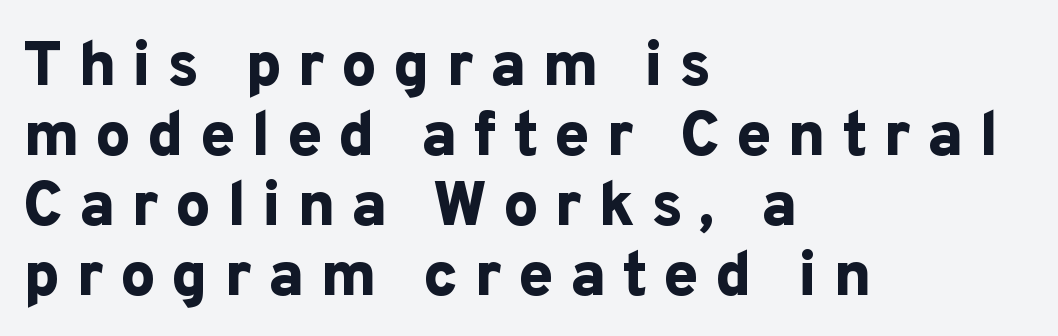
Q: Is the text bold? A: Yes.
Q: Is the text italic (slanted)? A: No, it is upright.
Q: Is the typeface a serif or a sans-serif typeface? A: Sans-serif.
Q: Is the text underlined? A: No.
Q: How is the paragraph aligned? A: Left-aligned.
Q: Is the spacing between letters normal or unusually wide? A: Unusually wide.
Q: Is the spacing between lines tight, normal or loose? A: Tight.
Q: Width (condensed, normal, or wide)? A: Normal.
Q: Stroke contrast? A: Low.
Q: x-height? A: Medium.
Q: Monospaced? A: No.
